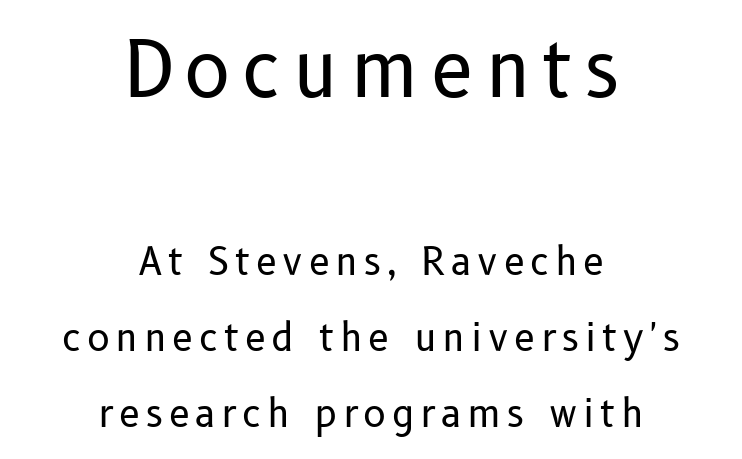
{"serif": "no", "italic": "no", "bold": "no", "weight": "regular", "width": "normal", "stroke_contrast": "low", "x_height": "medium", "monospaced": "no", "underline": "no", "align": "center", "line_spacing": "loose", "line_spacing_ratio": 2.0, "larger_block": "first", "size_ratio": 2.03, "glyph_px": 77}
